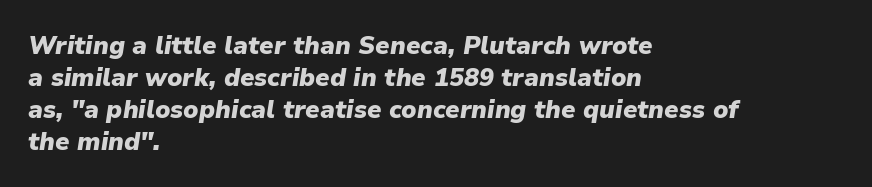
{"italic": "yes", "lean": "right", "slant_degrees": 9, "bold": "yes", "underline": "no", "align": "left", "line_spacing": "normal", "line_spacing_ratio": 1.28, "letter_spacing": "normal", "letter_spacing_em": 0.0, "glyph_px": 25}
